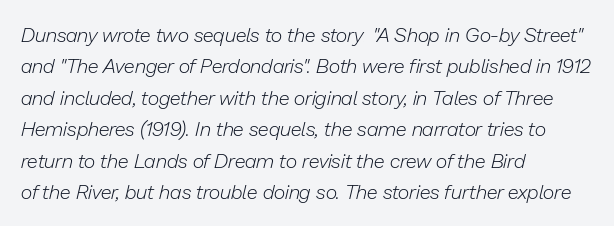
The image shows 20 px text type, italic (leaning right); set left-aligned, normal line spacing (1.57x), normal letter spacing, not underlined.
